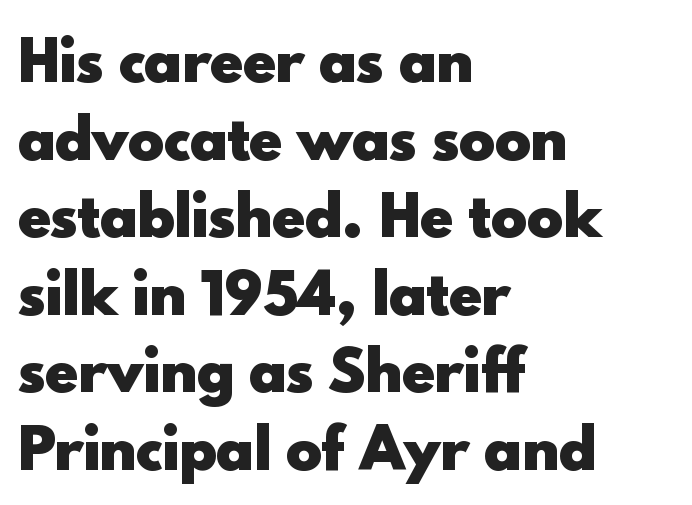
{"serif": "no", "italic": "no", "bold": "yes", "weight": "heavy", "width": "normal", "x_height": "small", "monospaced": "no", "underline": "no", "align": "left", "line_spacing": "normal", "line_spacing_ratio": 1.41, "letter_spacing": "normal", "letter_spacing_em": 0.0, "glyph_px": 55}
